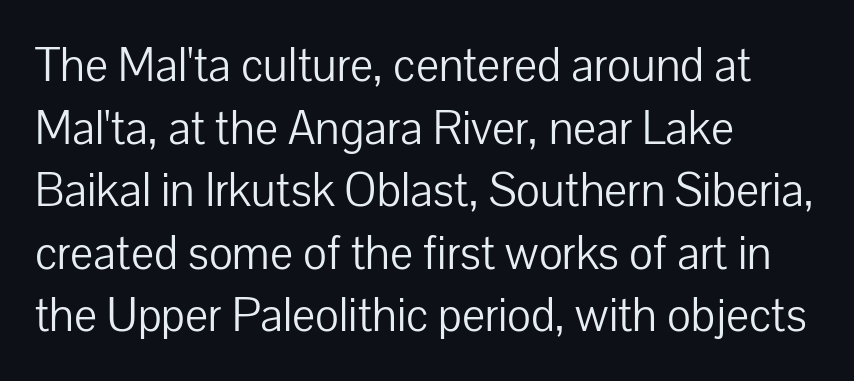
{"serif": "no", "italic": "no", "bold": "no", "weight": "light", "width": "normal", "stroke_contrast": "low", "x_height": "medium", "monospaced": "no", "underline": "no", "align": "left", "line_spacing": "normal", "line_spacing_ratio": 1.36, "letter_spacing": "normal", "letter_spacing_em": 0.0, "glyph_px": 46}
